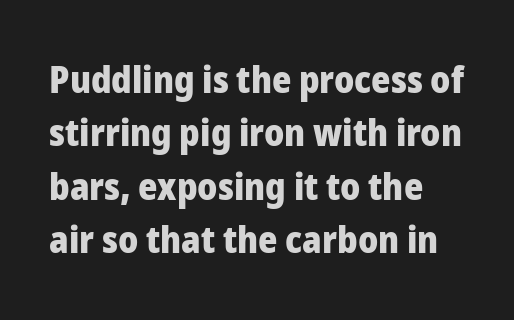
Set as a true bold cut, around the 700 mark. Regarding leading, the lines here are spaced in the standard way. The characters display no serif detailing; their extremities are plain. Visually the block forms a straight wall on the left and a jagged coastline on the right. These lines are rendered in a variable-pitch font.
